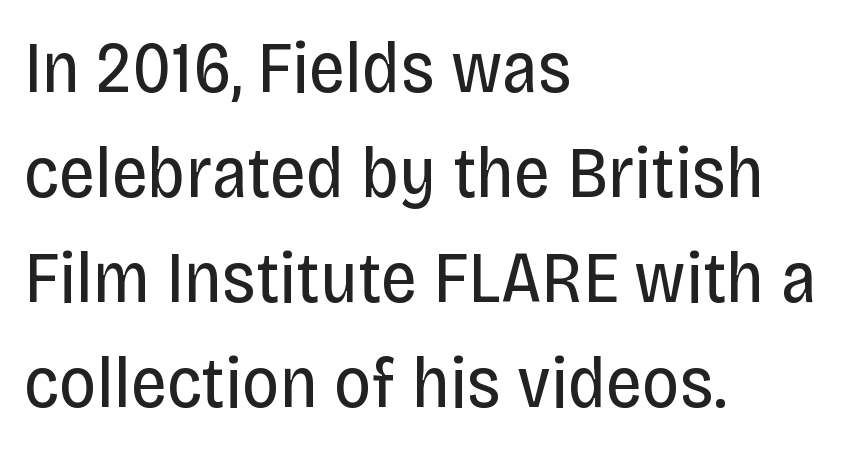
The image shows 73 px regular-weight, condensed sans-serif type, upright; set left-aligned, normal line spacing (1.44x), normal letter spacing, not underlined; low stroke contrast and a large x-height.
